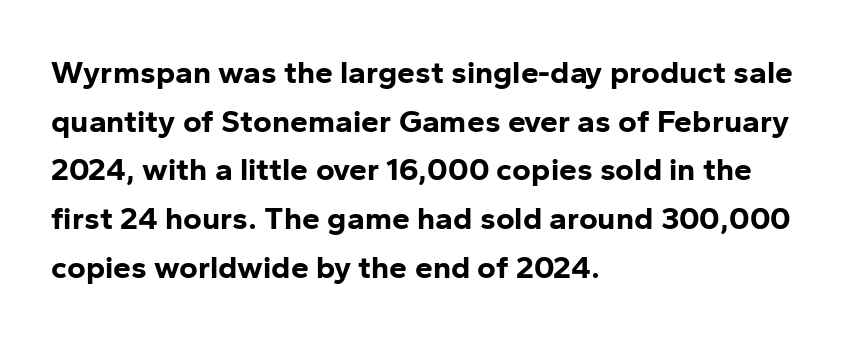
Tracking here is standard; glyphs follow each other at the usual distance. The setting favours the left margin, as ordinary paragraphs usually do. Unmarked baselines from the first word to the last. Posture: vertical. In terms of letterform style, serifs are entirely absent. Think of a printed novel: that variable character pitch is what you see here.
